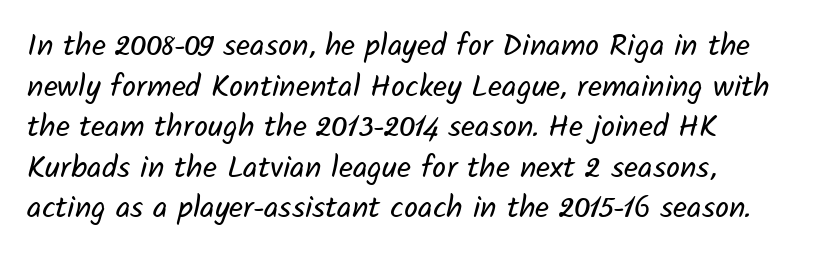
{"serif": "no", "bold": "no", "weight": "regular", "width": "normal", "stroke_contrast": "low", "x_height": "medium", "monospaced": "no", "underline": "no", "align": "left", "line_spacing": "normal", "line_spacing_ratio": 1.31, "letter_spacing": "normal", "letter_spacing_em": 0.0, "glyph_px": 31}
